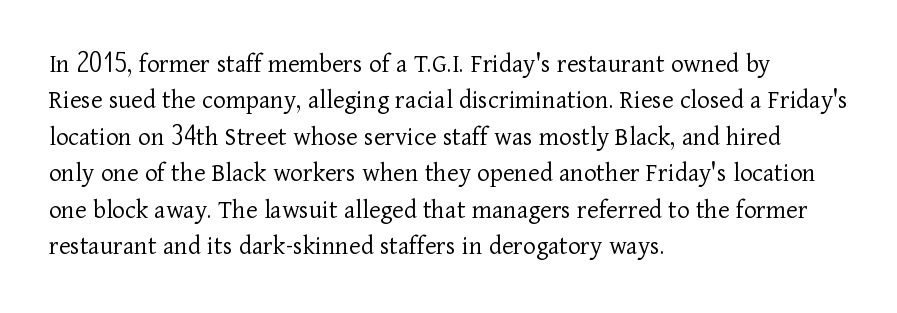
Upright lettering throughout. Reading down the column, the eye jumps a familiar distance to each next line. The typesetting does not lean heavy: it is not bold. Horizontal alignment here is leftward, the default for most running prose. The space directly below the letters is spotless. Glyph-to-glyph distance matches everyday printed text.
